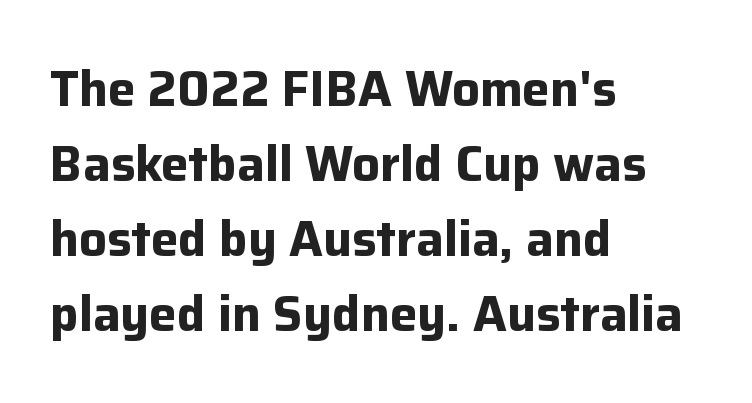
{"serif": "no", "italic": "no", "bold": "yes", "weight": "bold", "width": "normal", "stroke_contrast": "low", "x_height": "medium", "monospaced": "no", "underline": "no", "align": "left", "line_spacing": "normal", "line_spacing_ratio": 1.53, "letter_spacing": "normal", "letter_spacing_em": 0.0, "glyph_px": 49}
